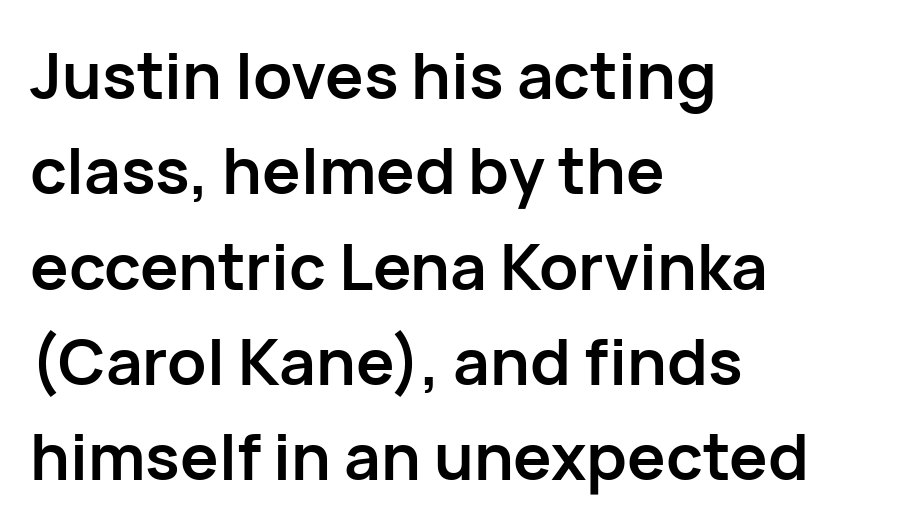
{"serif": "no", "italic": "no", "bold": "yes", "weight": "semibold", "width": "normal", "stroke_contrast": "low", "x_height": "medium", "monospaced": "no", "underline": "no", "align": "left", "line_spacing": "normal", "line_spacing_ratio": 1.49, "letter_spacing": "normal", "letter_spacing_em": 0.0, "glyph_px": 64}
